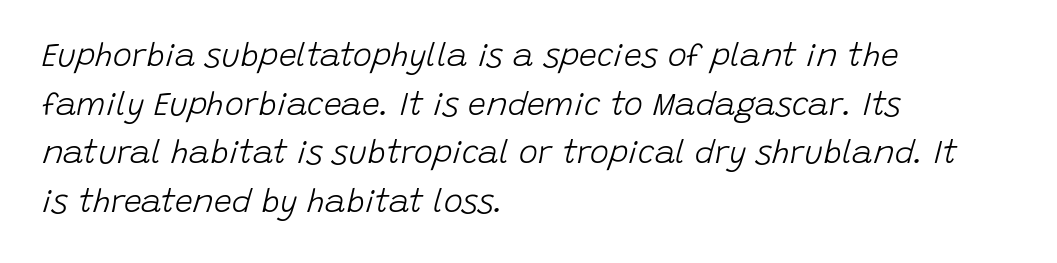
Is this a fixed-width face? No — the glyphs have proportional, varying widths. Horizontal alignment here is leftward, the default for most running prose. Clear beneath every line of the passage. You could call the tracking neutral — neither tight nor loose. If you measured baseline to baseline, you'd find a middling distance. The characters are drawn with everyday or finer stroke widths.
